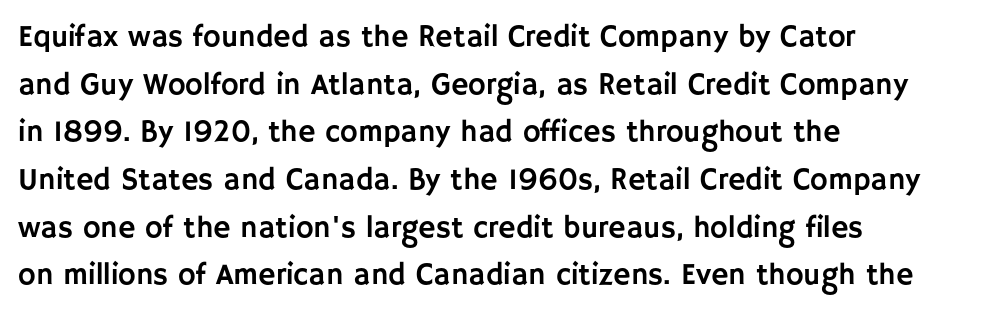
Q: Is the text italic (slanted)? A: No, it is upright.
Q: Is the typeface a serif or a sans-serif typeface? A: Sans-serif.
Q: Is the text underlined? A: No.
Q: How is the paragraph aligned? A: Left-aligned.
Q: Is the spacing between letters normal or unusually wide? A: Normal.
Q: Is the spacing between lines tight, normal or loose? A: Normal.
Q: Width (condensed, normal, or wide)? A: Normal.
Q: Stroke contrast? A: Low.
Q: x-height? A: Large.
Q: Monospaced? A: No.
